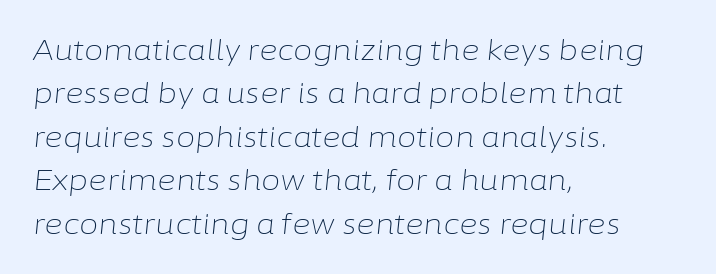
The image shows 28 px light type, italic (leaning right); set left-aligned, normal line spacing (1.55x), normal letter spacing, not underlined; low stroke contrast and a medium x-height.
